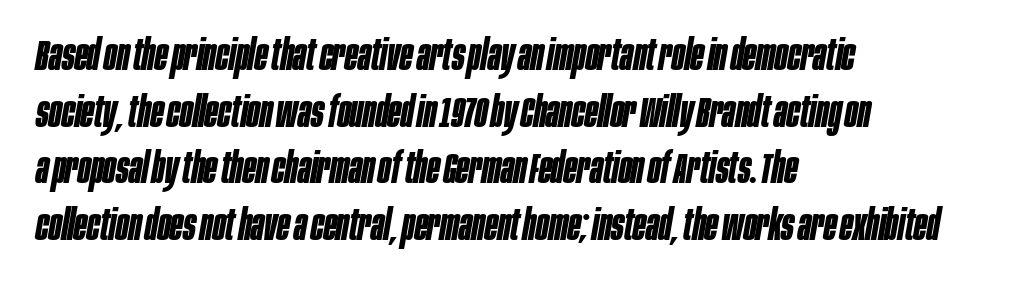
Q: Is the text bold? A: Yes.
Q: Is the text italic (slanted)? A: Yes, it leans right by about 10 degrees.
Q: Is the text underlined? A: No.
Q: How is the paragraph aligned? A: Left-aligned.
Q: Is the spacing between letters normal or unusually wide? A: Normal.
Q: Is the spacing between lines tight, normal or loose? A: Normal.
Q: Width (condensed, normal, or wide)? A: Condensed.
Q: Stroke contrast? A: Low.
Q: x-height? A: Large.
Q: Monospaced? A: No.
